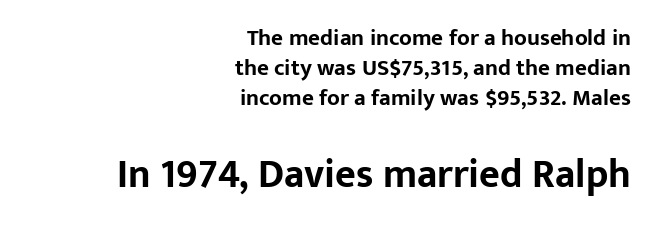
Q: Is the text bold? A: Yes.
Q: Is the text italic (slanted)? A: No, it is upright.
Q: Is the typeface a serif or a sans-serif typeface? A: Sans-serif.
Q: Is the text underlined? A: No.
Q: How is the paragraph aligned? A: Right-aligned.
Q: Is the spacing between letters normal or unusually wide? A: Normal.
Q: Is the spacing between lines tight, normal or loose? A: Normal.
Q: Which block of text is set in a larger size, the first (top) or the second (bottom)? A: The second (bottom) one.
Q: Width (condensed, normal, or wide)? A: Normal.
Q: Stroke contrast? A: Low.
Q: x-height? A: Medium.
Q: Monospaced? A: No.
